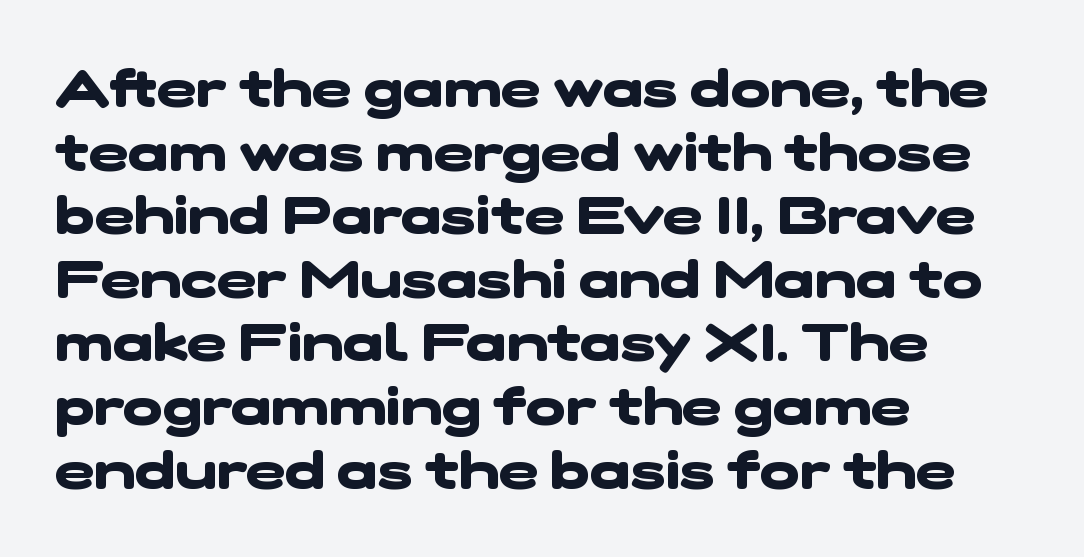
Q: Is the text bold? A: Yes.
Q: Is the typeface a serif or a sans-serif typeface? A: Sans-serif.
Q: Is the text underlined? A: No.
Q: How is the paragraph aligned? A: Left-aligned.
Q: Is the spacing between letters normal or unusually wide? A: Normal.
Q: Width (condensed, normal, or wide)? A: Wide.
Q: Stroke contrast? A: Low.
Q: x-height? A: Medium.
Q: Monospaced? A: No.
